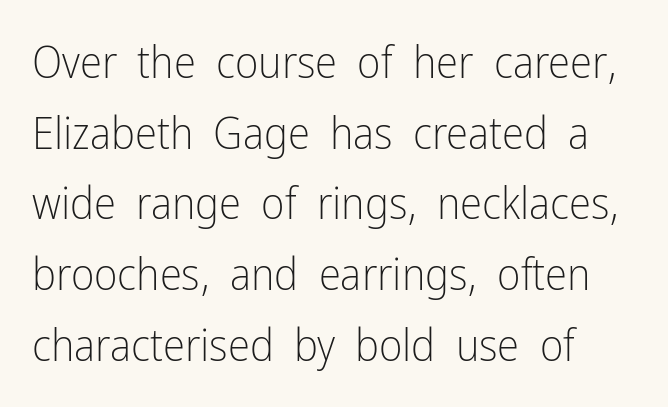
Q: Is the text bold? A: No.
Q: Is the text italic (slanted)? A: No, it is upright.
Q: Is the typeface a serif or a sans-serif typeface? A: Sans-serif.
Q: Is the text underlined? A: No.
Q: How is the paragraph aligned? A: Left-aligned.
Q: Is the spacing between letters normal or unusually wide? A: Normal.
Q: Is the spacing between lines tight, normal or loose? A: Normal.
Q: Width (condensed, normal, or wide)? A: Condensed.
Q: Stroke contrast? A: Low.
Q: x-height? A: Medium.
Q: Monospaced? A: No.
